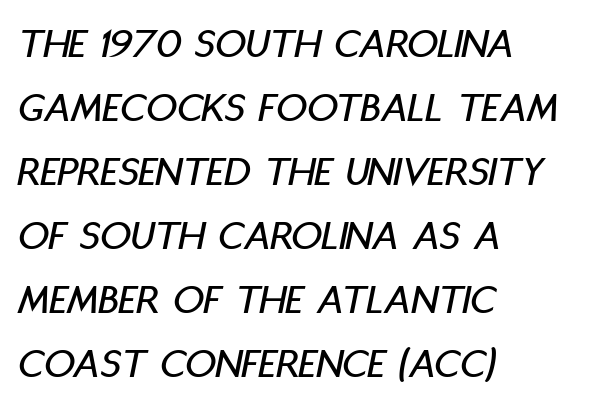
Q: Is the text italic (slanted)? A: Yes, it leans right by about 11 degrees.
Q: Is the text underlined? A: No.
Q: How is the paragraph aligned? A: Left-aligned.
Q: Is the spacing between letters normal or unusually wide? A: Normal.
Q: Is the spacing between lines tight, normal or loose? A: Normal.
Q: Width (condensed, normal, or wide)? A: Condensed.
Q: Stroke contrast? A: Low.
Q: x-height? A: Large.
Q: Monospaced? A: No.
